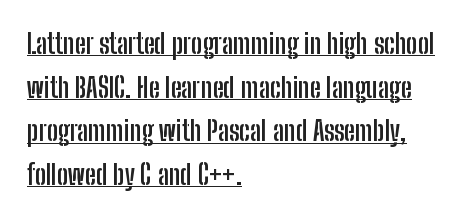
Q: Is the text bold? A: Yes.
Q: Is the text italic (slanted)? A: No, it is upright.
Q: Is the text underlined? A: Yes.
Q: How is the paragraph aligned? A: Left-aligned.
Q: Is the spacing between letters normal or unusually wide? A: Normal.
Q: Is the spacing between lines tight, normal or loose? A: Normal.
